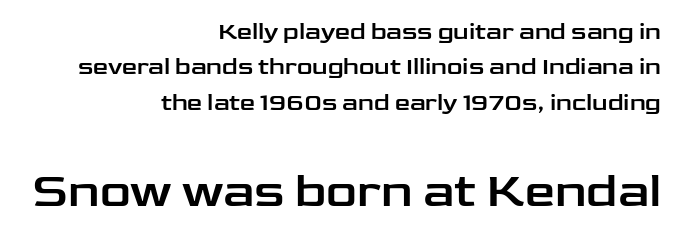
Q: Is the text italic (slanted)? A: No, it is upright.
Q: Is the typeface a serif or a sans-serif typeface? A: Sans-serif.
Q: Is the text underlined? A: No.
Q: How is the paragraph aligned? A: Right-aligned.
Q: Is the spacing between letters normal or unusually wide? A: Normal.
Q: Is the spacing between lines tight, normal or loose? A: Normal.
Q: Which block of text is set in a larger size, the first (top) or the second (bottom)? A: The second (bottom) one.
Q: Width (condensed, normal, or wide)? A: Wide.
Q: Stroke contrast? A: Low.
Q: x-height? A: Medium.
Q: Monospaced? A: No.
